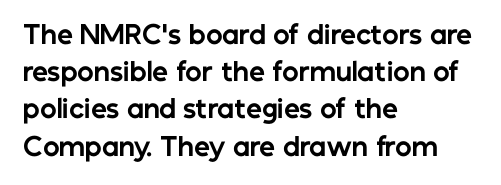
The image shows 25 px bold type, upright; set left-aligned, normal line spacing (1.49x), normal letter spacing, not underlined.
